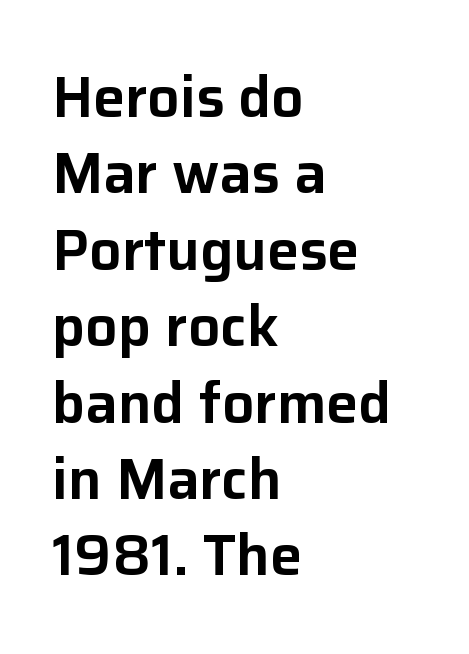
Q: Is the text italic (slanted)? A: No, it is upright.
Q: Is the typeface a serif or a sans-serif typeface? A: Sans-serif.
Q: Is the text underlined? A: No.
Q: How is the paragraph aligned? A: Left-aligned.
Q: Is the spacing between letters normal or unusually wide? A: Normal.
Q: Is the spacing between lines tight, normal or loose? A: Normal.
Q: Width (condensed, normal, or wide)? A: Normal.
Q: Stroke contrast? A: Low.
Q: x-height? A: Medium.
Q: Monospaced? A: No.
